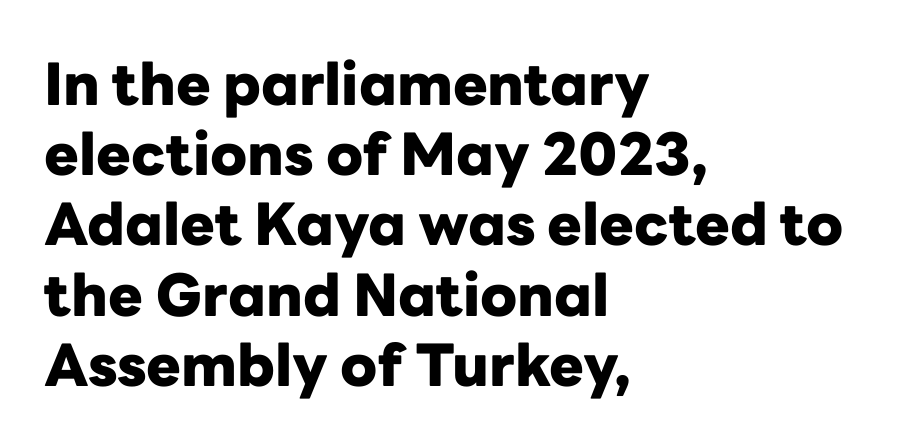
The typography opts for an upright posture over an oblique one. Spacing verdict: proportional, widths tailored to each character. The line texture is even and compact thanks to regular tracking. Typographic density is high because the face is bold.
